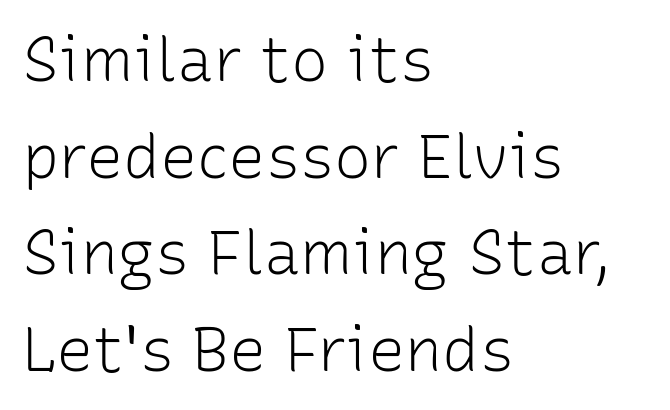
Q: Is the text bold? A: No.
Q: Is the text italic (slanted)? A: No, it is upright.
Q: Is the typeface a serif or a sans-serif typeface? A: Sans-serif.
Q: Is the text underlined? A: No.
Q: How is the paragraph aligned? A: Left-aligned.
Q: Is the spacing between letters normal or unusually wide? A: Normal.
Q: Is the spacing between lines tight, normal or loose? A: Normal.
Q: Width (condensed, normal, or wide)? A: Normal.
Q: Stroke contrast? A: Low.
Q: x-height? A: Medium.
Q: Monospaced? A: No.
